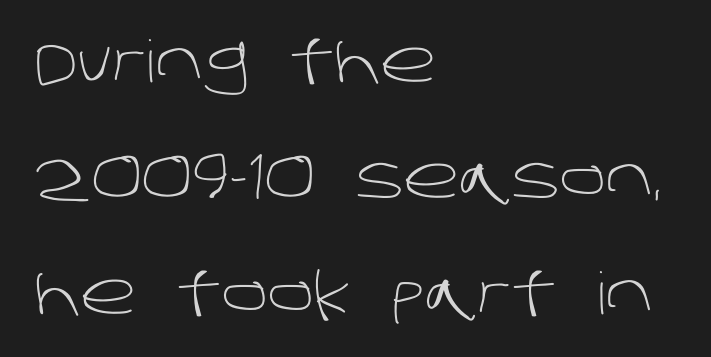
The lines are spread far apart with generous leading. The characters display no serif detailing; their extremities are plain. Leftover space on each line is placed entirely after the last word. The specimen omits any rule beneath the text block's lines. Proportional: the letters do not fall into vertical columns. Between one letter and the next there's only the usual sliver of space.
